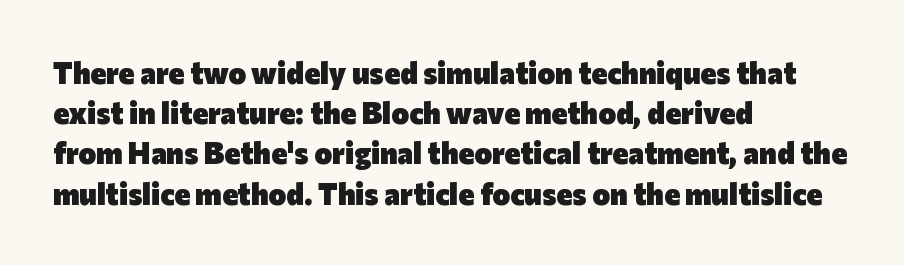
The image shows 30 px heavy sans-serif type, upright; set left-aligned, normal line spacing (1.34x), normal letter spacing, not underlined; low stroke contrast and a medium x-height.
